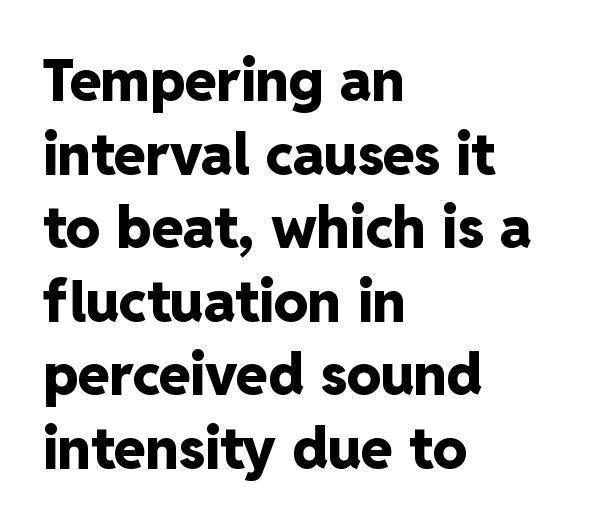
No word sits above an underline. Vertically, the passage feels balanced, rows spaced as you'd expect. Do the characters align in a grid? No, the font is proportional. A student would call this left alignment; a typographer would say flush left, rag right.
